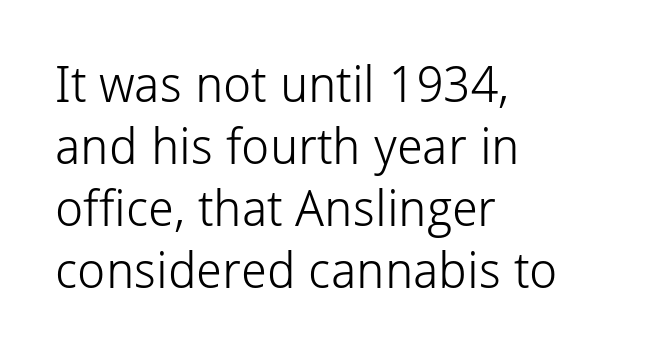
Q: Is the text bold? A: No.
Q: Is the text italic (slanted)? A: No, it is upright.
Q: Is the typeface a serif or a sans-serif typeface? A: Sans-serif.
Q: Is the text underlined? A: No.
Q: How is the paragraph aligned? A: Left-aligned.
Q: Is the spacing between letters normal or unusually wide? A: Normal.
Q: Width (condensed, normal, or wide)? A: Normal.
Q: Stroke contrast? A: Low.
Q: x-height? A: Medium.
Q: Monospaced? A: No.
